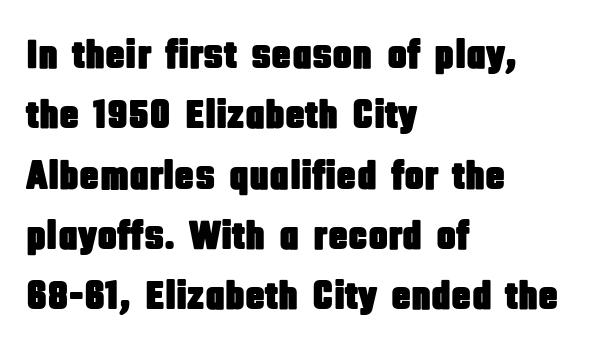
The image shows 41 px condensed sans-serif type, upright; set left-aligned, normal line spacing (1.47x), normal letter spacing, not underlined; low stroke contrast and a large x-height.
